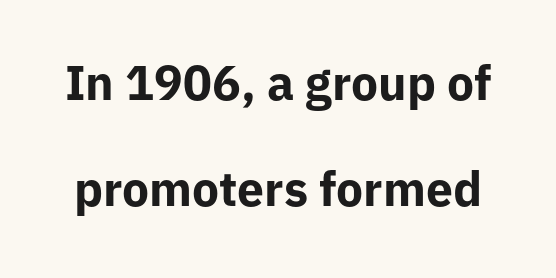
The image shows 48 px bold sans-serif type, upright; set loose line spacing (2.2x), normal letter spacing, not underlined; low stroke contrast and a medium x-height.
